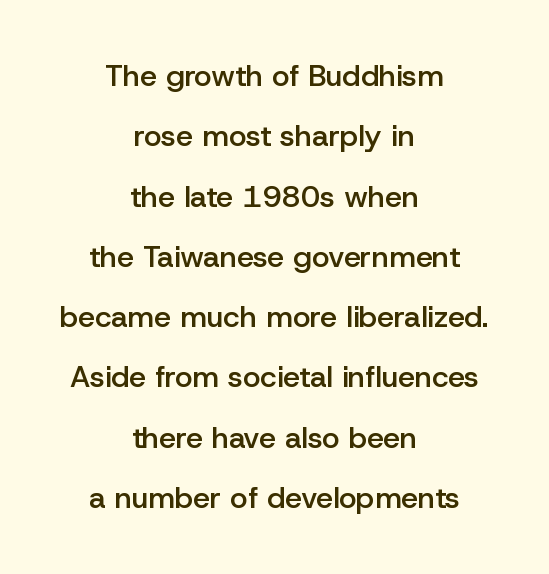
The image shows 30 px semibold sans-serif type, upright; set centered, loose line spacing (2.01x), normal letter spacing, not underlined; low stroke contrast and a medium x-height.
